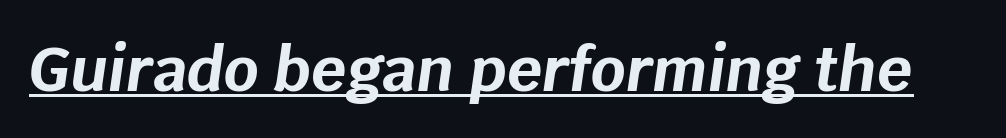
The face used here is proportionally spaced, like ordinary book or web type. I'd describe the lettering as bold — thick and assertive. The whole block is typeset with a tilt. Glyph-to-glyph distance matches everyday printed text. The typesetter has applied underlining to the passage shown.
